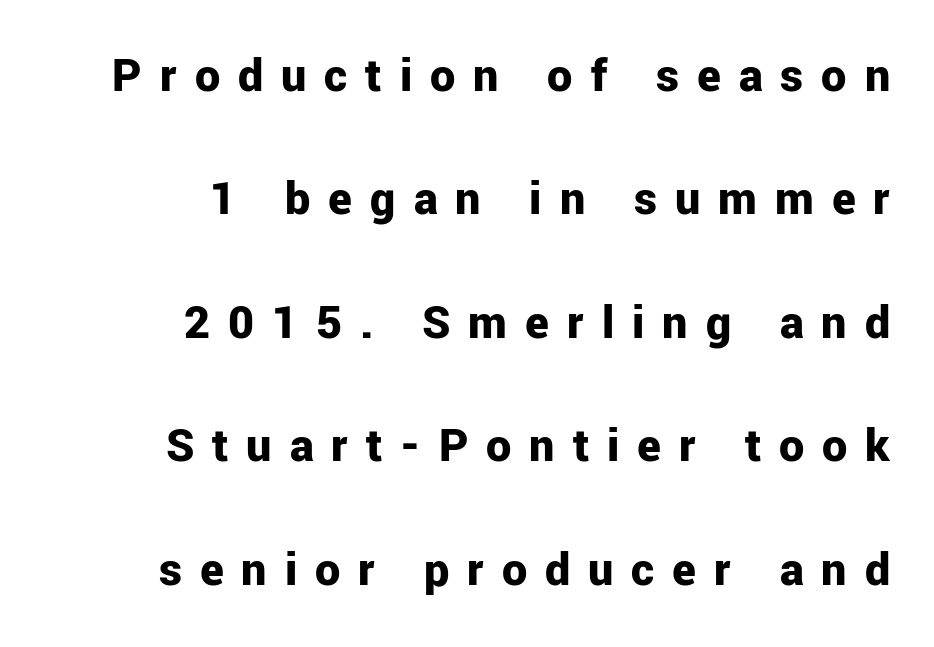
{"serif": "no", "italic": "no", "bold": "yes", "weight": "bold", "width": "normal", "stroke_contrast": "low", "x_height": "medium", "monospaced": "no", "underline": "no", "align": "right", "line_spacing": "loose", "line_spacing_ratio": 2.47, "letter_spacing": "wide", "letter_spacing_em": 0.36, "glyph_px": 50}
